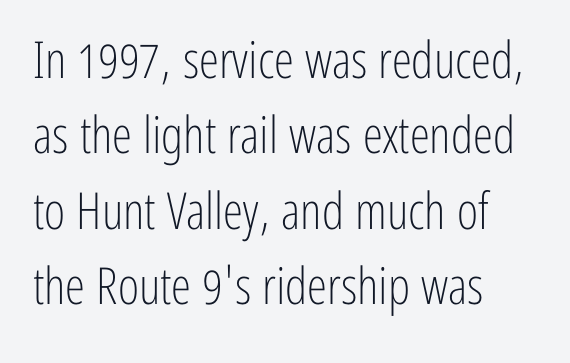
The image shows 51 px light, condensed sans-serif type, upright; set left-aligned, normal line spacing (1.48x), normal letter spacing, not underlined; low stroke contrast and a medium x-height.
